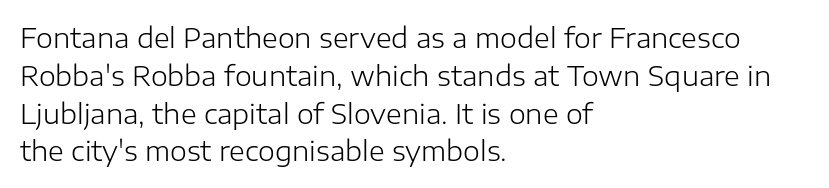
The image shows 27 px text type, upright; set left-aligned, normal line spacing (1.4x), normal letter spacing, not underlined.
